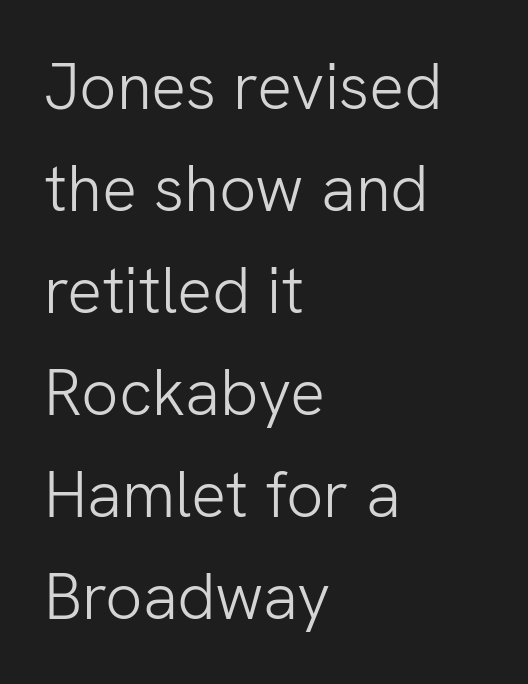
Q: Is the text bold? A: No.
Q: Is the text italic (slanted)? A: No, it is upright.
Q: Is the typeface a serif or a sans-serif typeface? A: Sans-serif.
Q: Is the text underlined? A: No.
Q: How is the paragraph aligned? A: Left-aligned.
Q: Is the spacing between letters normal or unusually wide? A: Normal.
Q: Is the spacing between lines tight, normal or loose? A: Normal.
Q: Width (condensed, normal, or wide)? A: Normal.
Q: Stroke contrast? A: Low.
Q: x-height? A: Medium.
Q: Monospaced? A: No.
